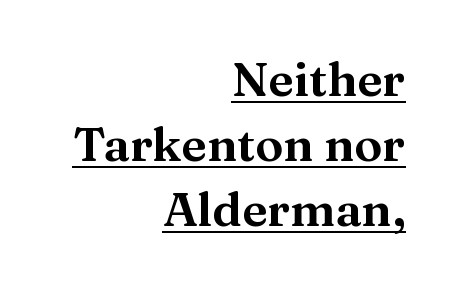
{"serif": "yes", "italic": "no", "width": "wide", "stroke_contrast": "medium", "x_height": "medium", "monospaced": "no", "underline": "yes", "align": "right", "line_spacing": "normal", "line_spacing_ratio": 1.38, "letter_spacing": "normal", "letter_spacing_em": 0.0, "glyph_px": 47}
